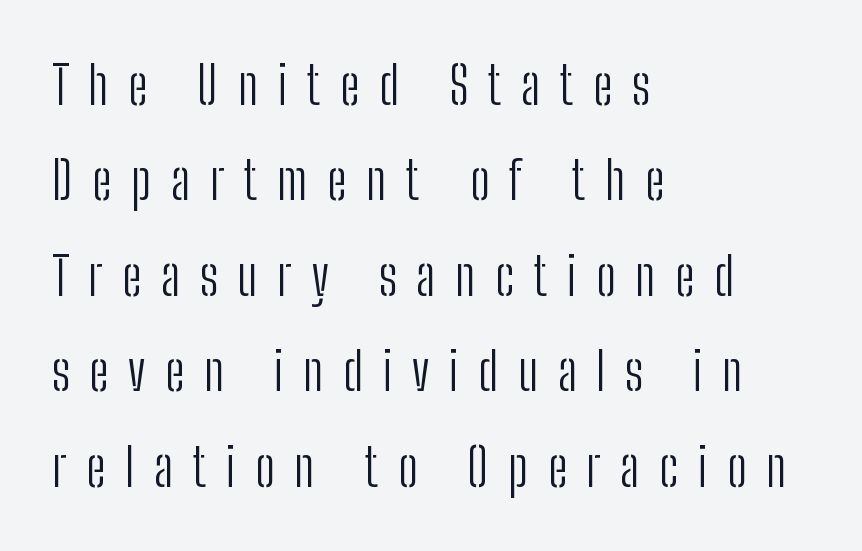
{"serif": "no", "italic": "no", "bold": "no", "weight": "light", "width": "condensed", "stroke_contrast": "low", "x_height": "medium", "monospaced": "no", "underline": "no", "align": "left", "line_spacing_ratio": 1.8, "letter_spacing": "wide", "letter_spacing_em": 0.37, "glyph_px": 53}
